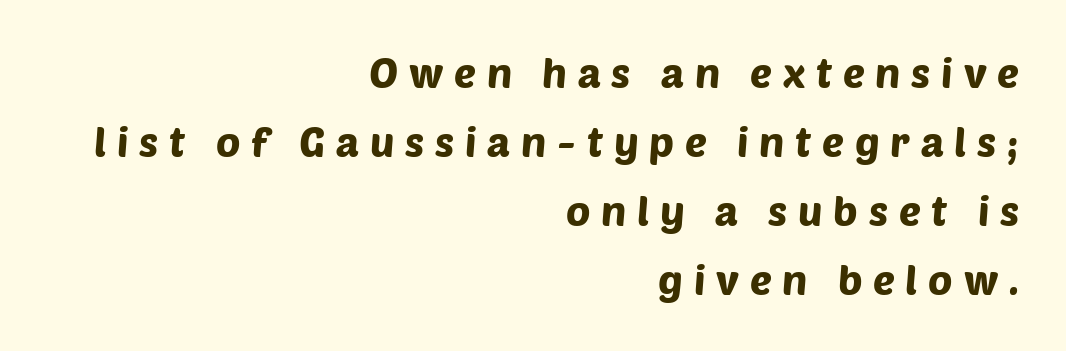
The image shows 41 px sans-serif type; set right-aligned, normal line spacing (1.68x), unusually wide letter spacing (+0.26 em), not underlined; low stroke contrast and a large x-height.
